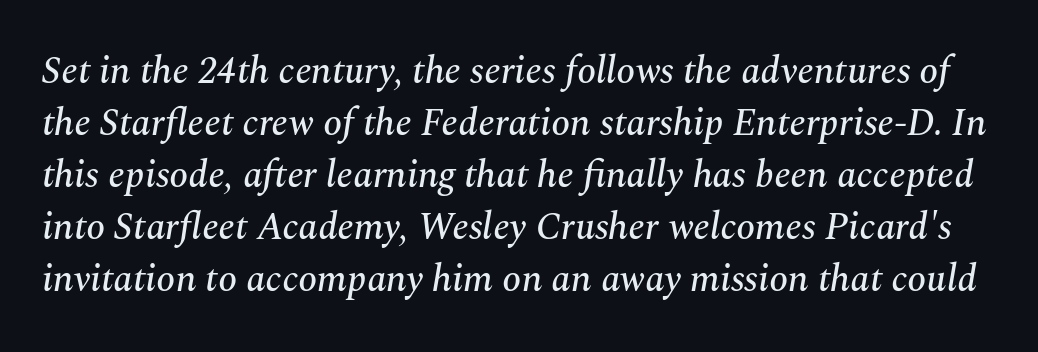
{"serif": "yes", "italic": "yes", "lean": "right", "slant_degrees": 10, "width": "normal", "stroke_contrast": "medium", "x_height": "medium", "monospaced": "no", "underline": "no", "line_spacing": "normal", "line_spacing_ratio": 1.37, "letter_spacing": "normal", "letter_spacing_em": 0.0, "glyph_px": 38}
